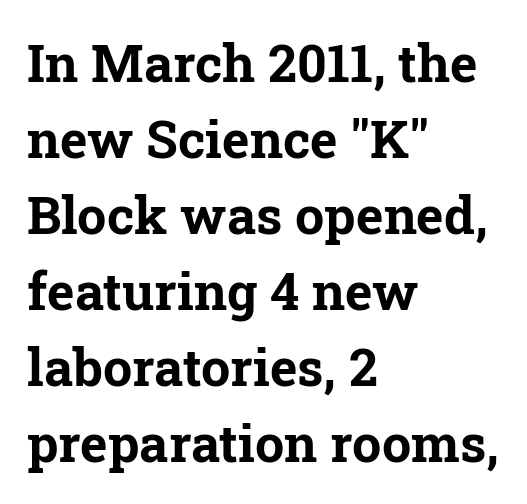
Students, this is bold: see how much ink each stroke carries. Character widths vary here, with narrow letters taking less room than wide ones. Unlike a clean sans, this face finishes its strokes with serifs. Every character sits straight up, as roman type does.
